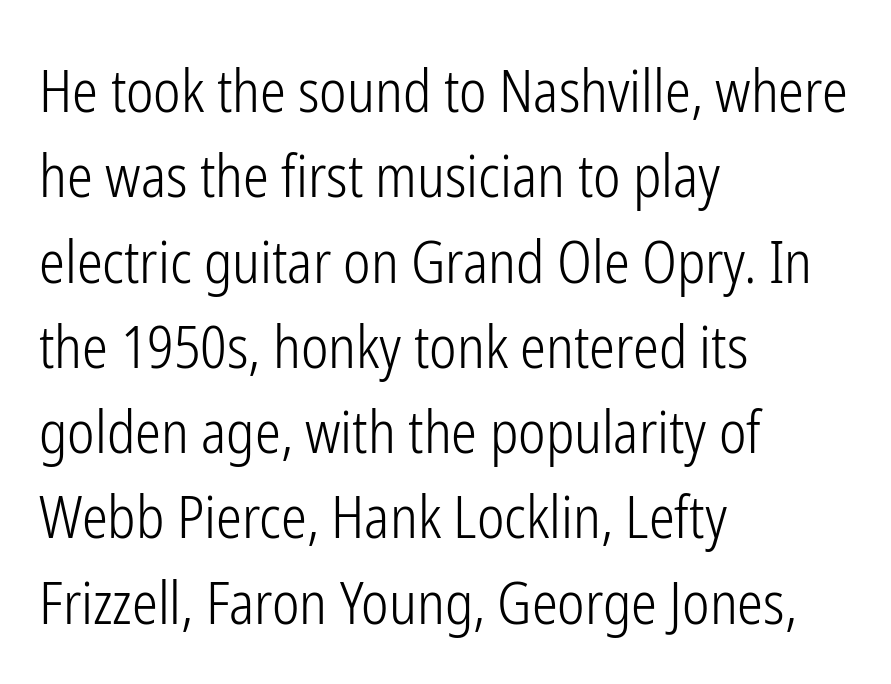
The space directly below the letters is spotless. What stands out about the letter spacing? Nothing — it is the standard amount. The designer left line spacing at the default. Vertical stems look standard width or narrower in stroke. One-word summary of the alignment: left.
